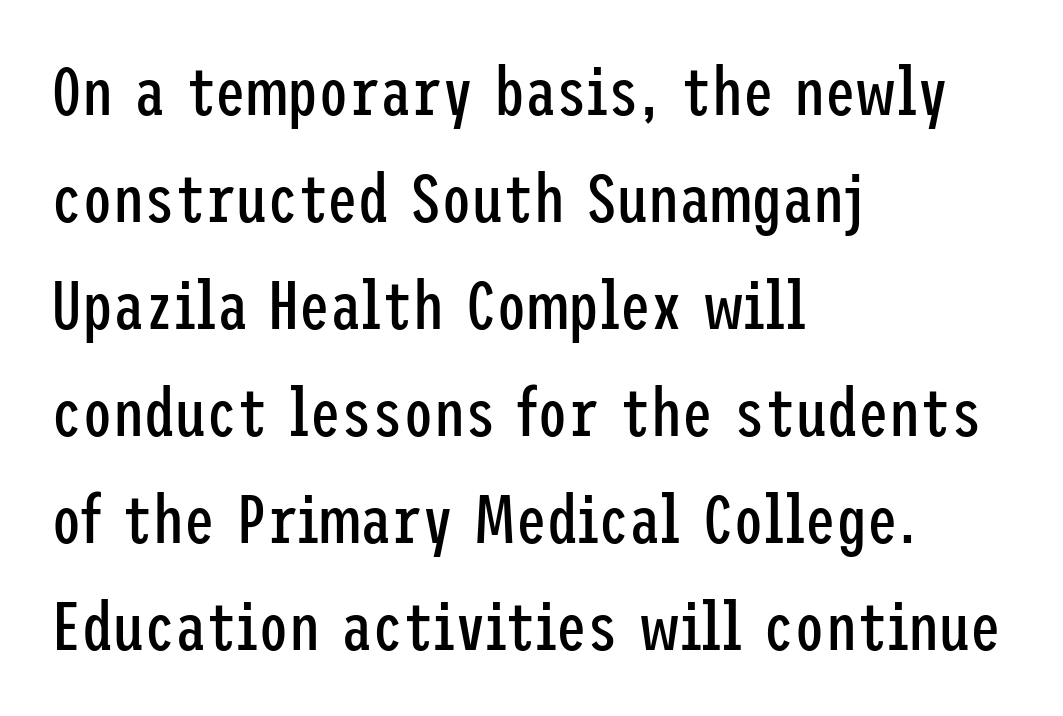
Q: Is the text bold? A: No.
Q: Is the text italic (slanted)? A: No, it is upright.
Q: Is the typeface a serif or a sans-serif typeface? A: Sans-serif.
Q: Is the text underlined? A: No.
Q: How is the paragraph aligned? A: Left-aligned.
Q: Is the spacing between letters normal or unusually wide? A: Normal.
Q: Is the spacing between lines tight, normal or loose? A: Normal.
Q: Width (condensed, normal, or wide)? A: Condensed.
Q: Stroke contrast? A: Low.
Q: x-height? A: Medium.
